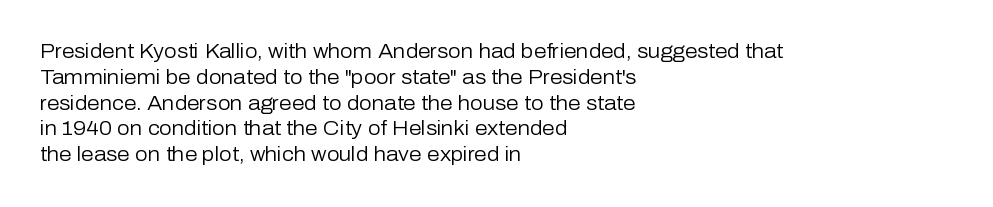
The image shows 20 px text type, upright; set left-aligned, normal line spacing (1.29x), normal letter spacing, not underlined.
